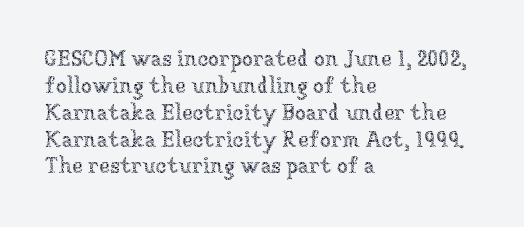
The image shows 22 px text type, upright; set left-aligned, line spacing 1.22x, normal letter spacing, not underlined.
